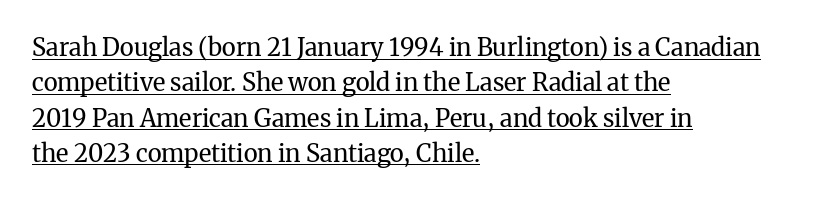
{"italic": "no", "bold": "no", "underline": "yes", "align": "left", "line_spacing": "normal", "line_spacing_ratio": 1.47, "letter_spacing": "normal", "letter_spacing_em": 0.0, "glyph_px": 24}
